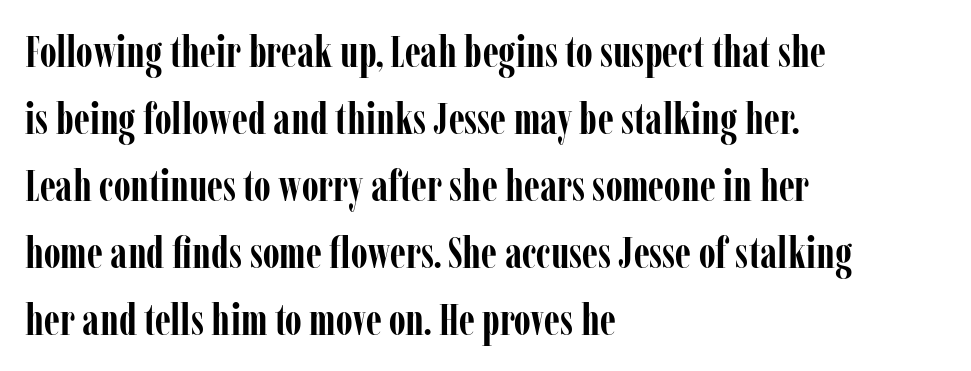
Baseline-to-baseline distance is the conventional proportion of letter height. Yep, those are serifs on the letters. This sample is left-justified, so line endings fall wherever the words run out. A typesetter would call this proportional, since set widths differ per character. Is there any slant? The stems are plumb.
